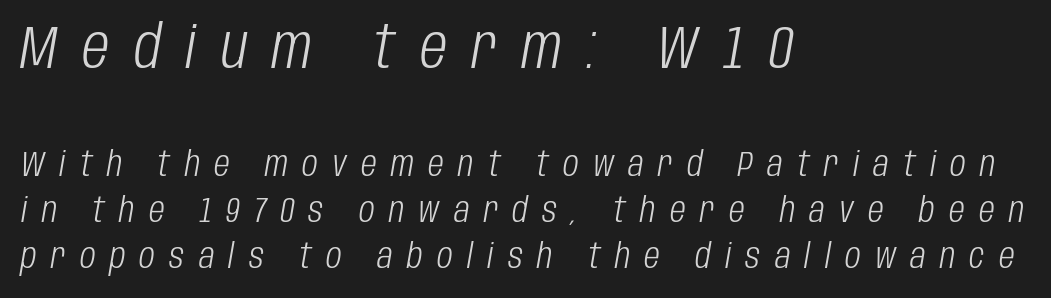
{"italic": "yes", "lean": "right", "slant_degrees": 10, "bold": "no", "weight": "light", "width": "condensed", "stroke_contrast": "low", "x_height": "large", "monospaced": "no", "underline": "no", "align": "left", "line_spacing": "normal", "line_spacing_ratio": 1.35, "letter_spacing": "wide", "letter_spacing_em": 0.42, "larger_block": "first", "size_ratio": 1.74, "glyph_px": 59}
